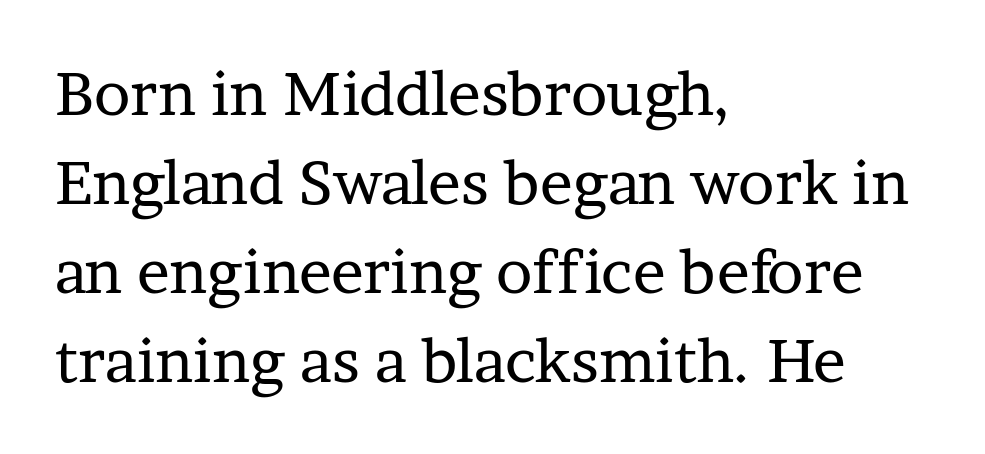
Q: Is the text bold? A: No.
Q: Is the text italic (slanted)? A: No, it is upright.
Q: Is the typeface a serif or a sans-serif typeface? A: Serif.
Q: Is the text underlined? A: No.
Q: How is the paragraph aligned? A: Left-aligned.
Q: Is the spacing between letters normal or unusually wide? A: Normal.
Q: Is the spacing between lines tight, normal or loose? A: Normal.
Q: Width (condensed, normal, or wide)? A: Normal.
Q: Stroke contrast? A: Low.
Q: x-height? A: Medium.
Q: Monospaced? A: No.
